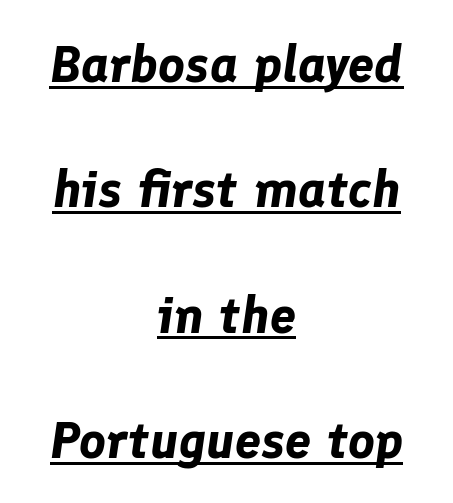
Q: Is the text bold? A: Yes.
Q: Is the text italic (slanted)? A: Yes, it leans right by about 8 degrees.
Q: Is the text underlined? A: Yes.
Q: How is the paragraph aligned? A: Centered.
Q: Is the spacing between letters normal or unusually wide? A: Normal.
Q: Is the spacing between lines tight, normal or loose? A: Loose.
Q: Width (condensed, normal, or wide)? A: Normal.
Q: Stroke contrast? A: Low.
Q: x-height? A: Medium.
Q: Monospaced? A: No.
